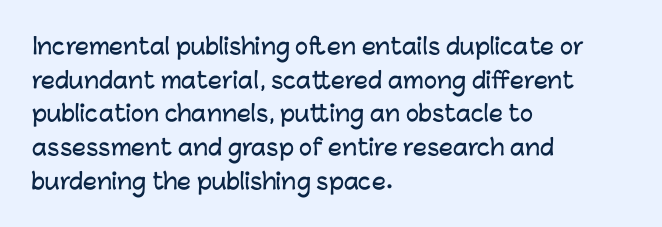
The image shows 22 px text type, upright; set left-aligned, normal line spacing (1.53x), normal letter spacing, not underlined.
